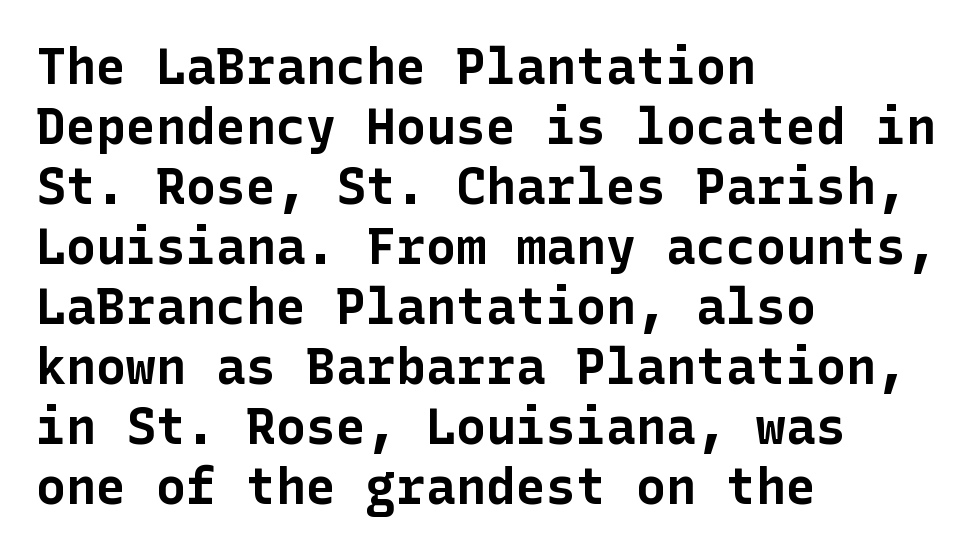
{"serif": "no", "italic": "no", "bold": "yes", "weight": "bold", "width": "normal", "stroke_contrast": "low", "x_height": "medium", "underline": "no", "align": "left", "line_spacing_ratio": 1.2, "letter_spacing": "normal", "letter_spacing_em": 0.0, "glyph_px": 50}
